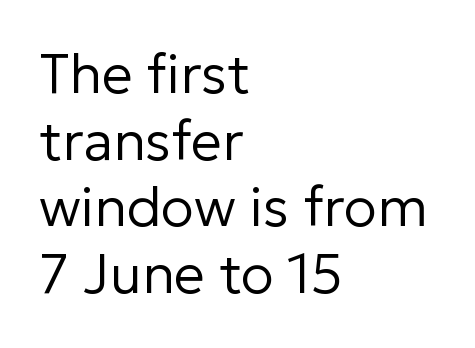
Unlike a traditional serif, this face leaves its strokes unadorned. Standard letterfit; no display-style spreading of the glyphs. These lines stack with their left ends in a neat column. Do the characters align in a grid? No, the font is proportional.
